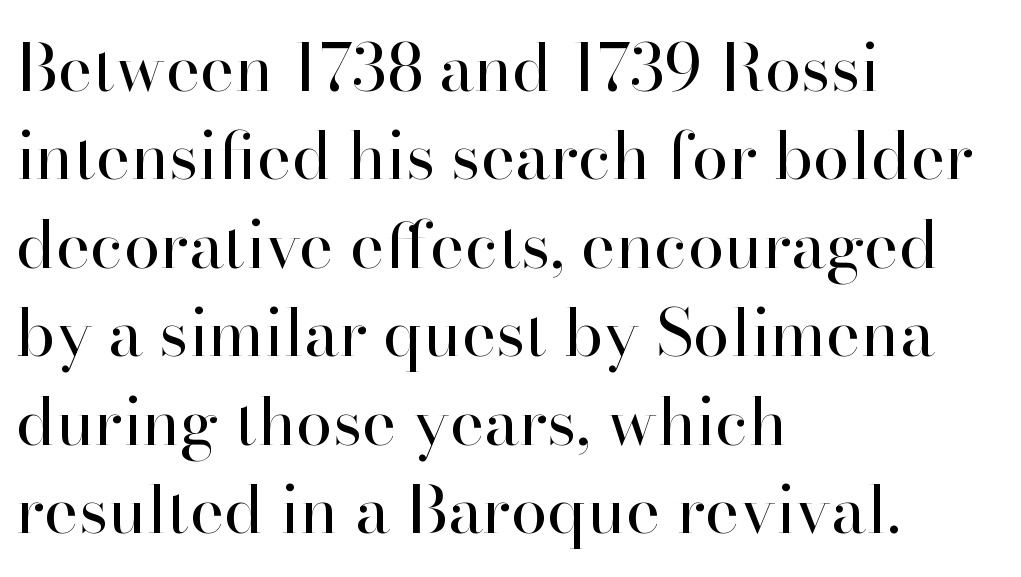
The image shows 66 px regular-weight serif type, upright; set left-aligned, normal line spacing (1.34x), normal letter spacing, not underlined; high stroke contrast and a small x-height.
